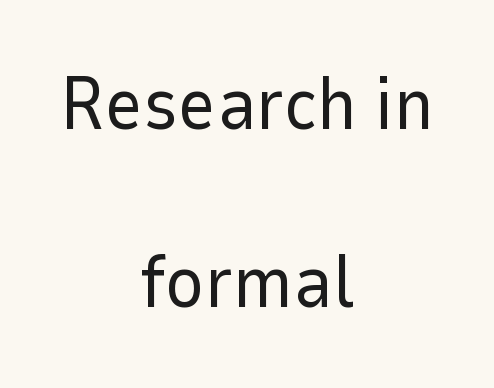
The image shows 74 px regular-weight sans-serif type, upright; set centered, loose line spacing (2.4x), normal letter spacing, not underlined; low stroke contrast and a medium x-height.
